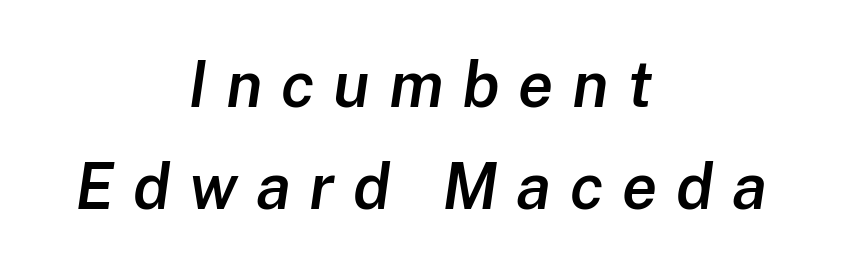
Teacher's note: observe the equal gaps on both sides — that is centered alignment. The letters advance in unequal steps, a hallmark of proportional type. Vertically, the passage feels balanced, rows spaced as you'd expect. The letters are slanted; this is an italic face. Quick note: underline off.
